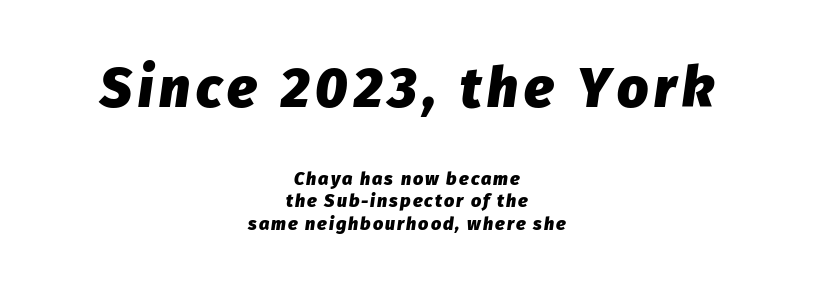
The passage shown is emphatically bold. Descenders hang freely into open space. The specimen reads as italic at a glance. Is this a fixed-width face? No — the glyphs have proportional, varying widths. Horizontal alignment here is central, giving a formal, balanced look. Note: larger setting up top, smaller setting below.
